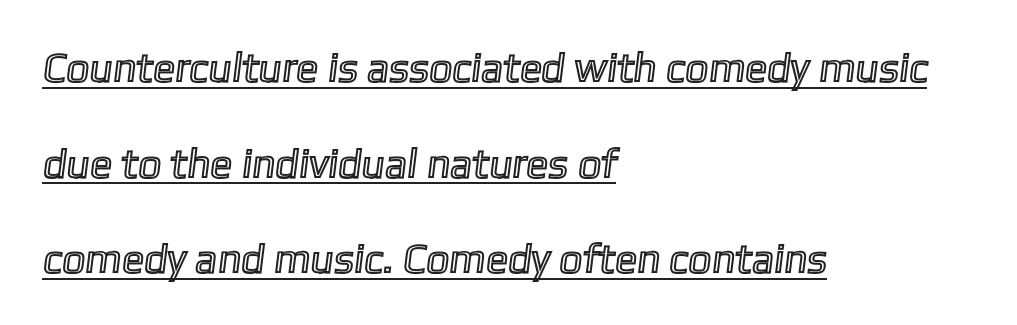
Whoever set this chose breathing room over compactness in the vertical rhythm. Looks like someone drew a line under every word here. In terms of letterspacing, this is plain default setting. Looks like regular typesetting: each glyph gets only the width it needs.
